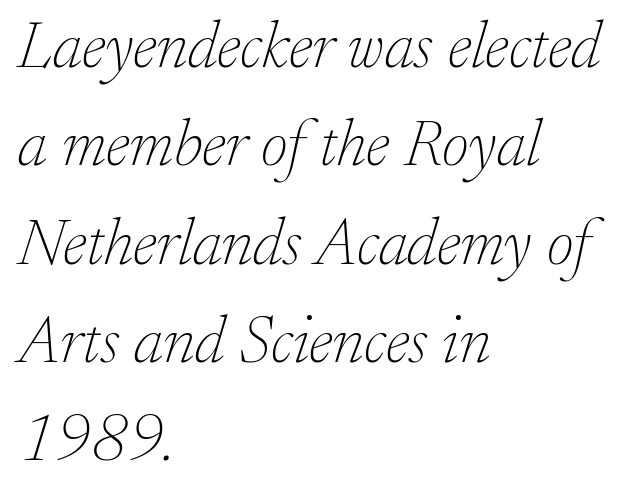
The image shows 66 px thin serif type, italic (leaning right); set left-aligned, normal line spacing (1.49x), normal letter spacing, not underlined; low stroke contrast and a small x-height.
